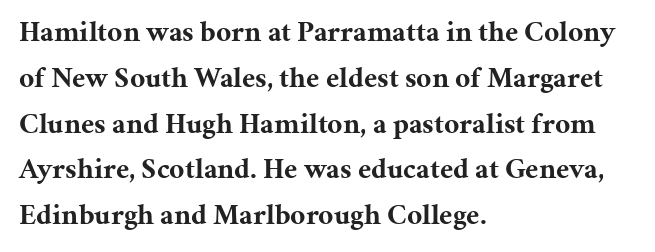
{"serif": "yes", "italic": "no", "bold": "yes", "weight": "bold", "width": "normal", "stroke_contrast": "medium", "x_height": "medium", "monospaced": "no", "underline": "no", "align": "left", "line_spacing": "normal", "line_spacing_ratio": 1.58, "letter_spacing": "normal", "letter_spacing_em": 0.0, "glyph_px": 29}
